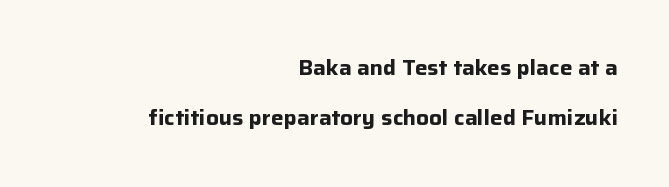
Compared with a flush-left layout, this one pins lines to the opposite, right side. The font is running at its bold setting. Descenders are the only things crossing below the line. The line texture is even and compact thanks to regular tracking. The leading is generous, giving the passage an open texture. If you drew a line through each stem, it would be perfectly vertical.
